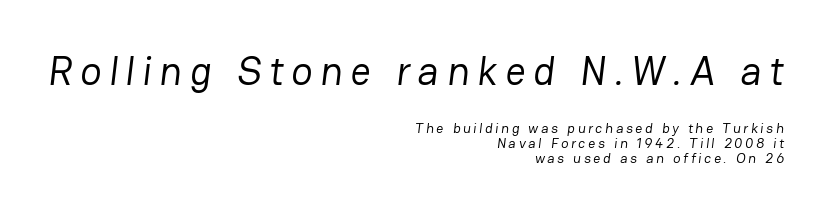
Q: Is the text bold? A: No.
Q: Is the typeface a serif or a sans-serif typeface? A: Sans-serif.
Q: Is the text underlined? A: No.
Q: How is the paragraph aligned? A: Right-aligned.
Q: Is the spacing between lines tight, normal or loose? A: Tight.
Q: Which block of text is set in a larger size, the first (top) or the second (bottom)? A: The first (top) one.
Q: Width (condensed, normal, or wide)? A: Normal.
Q: Stroke contrast? A: Low.
Q: x-height? A: Medium.
Q: Monospaced? A: No.
